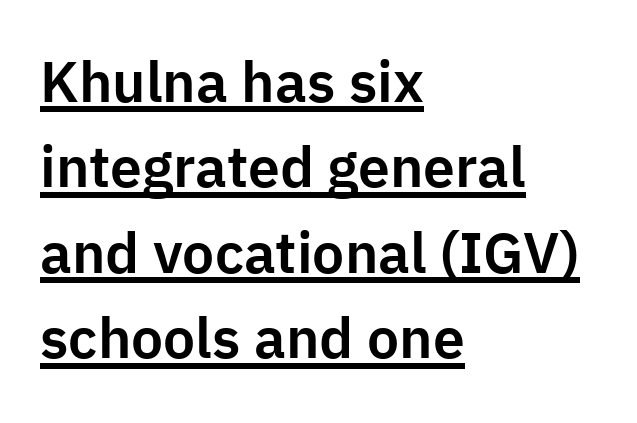
{"serif": "no", "italic": "no", "width": "normal", "stroke_contrast": "low", "x_height": "medium", "monospaced": "no", "underline": "yes", "align": "left", "line_spacing": "normal", "line_spacing_ratio": 1.5, "letter_spacing": "normal", "letter_spacing_em": 0.0, "glyph_px": 57}
